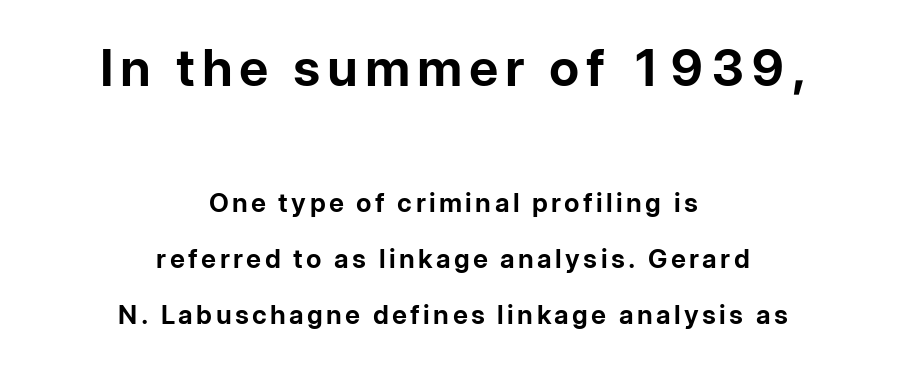
The image shows 51 px bold sans-serif type, upright; set centered, loose line spacing (2.15x), not underlined; the first (top) block is 1.96x larger; low stroke contrast and a medium x-height.
